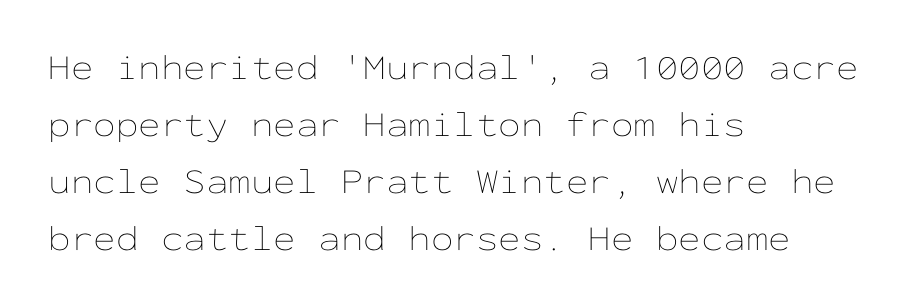
The image shows 36 px thin, wide type, upright, monospaced; set left-aligned, normal line spacing (1.58x), normal letter spacing, not underlined; low stroke contrast and a medium x-height.
